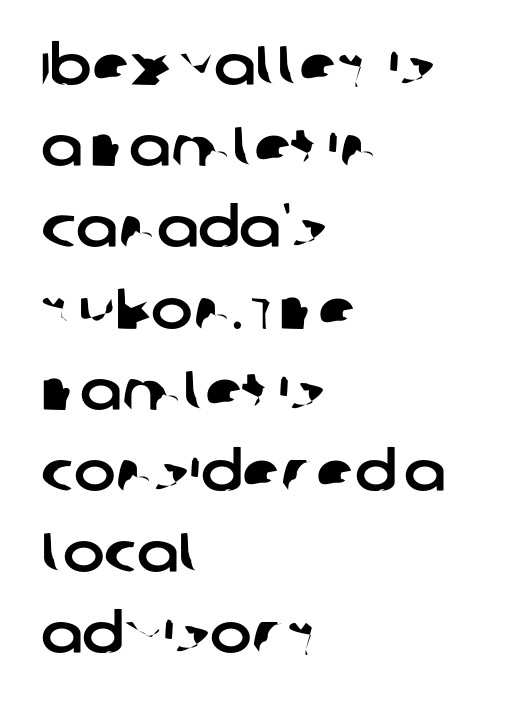
The image shows 56 px sans-serif type; set left-aligned, normal line spacing (1.45x), normal letter spacing, not underlined; low stroke contrast and a large x-height.
